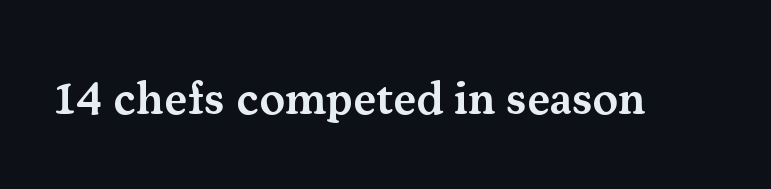
Q: Is the text bold? A: Semi-bold.
Q: Is the text italic (slanted)? A: No, it is upright.
Q: Is the typeface a serif or a sans-serif typeface? A: Serif.
Q: Is the text underlined? A: No.
Q: Is the spacing between letters normal or unusually wide? A: Normal.
Q: Width (condensed, normal, or wide)? A: Normal.
Q: Stroke contrast? A: Medium.
Q: x-height? A: Small.
Q: Monospaced? A: No.
